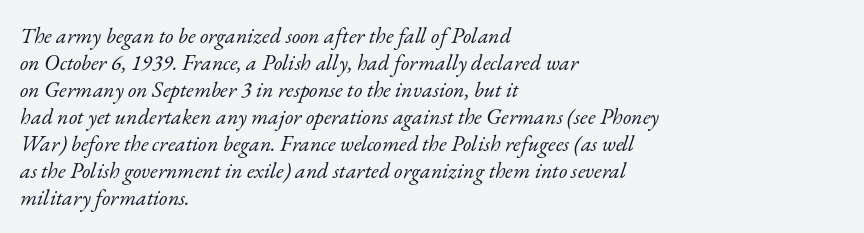
{"italic": "yes", "lean": "right", "slant_degrees": 17, "bold": "no", "underline": "no", "align": "left", "line_spacing_ratio": 1.23, "letter_spacing": "normal", "letter_spacing_em": 0.0, "glyph_px": 22}
